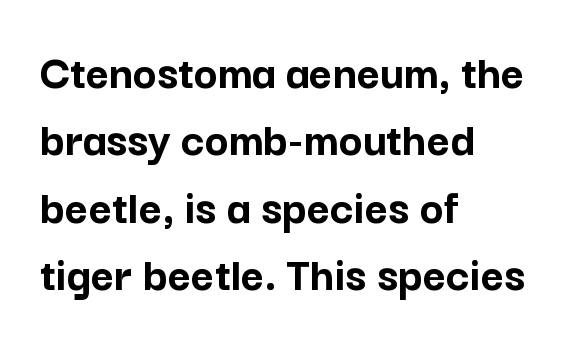
Q: Is the text bold? A: Yes.
Q: Is the text italic (slanted)? A: No, it is upright.
Q: Is the typeface a serif or a sans-serif typeface? A: Sans-serif.
Q: Is the text underlined? A: No.
Q: How is the paragraph aligned? A: Left-aligned.
Q: Is the spacing between letters normal or unusually wide? A: Normal.
Q: Is the spacing between lines tight, normal or loose? A: Normal.
Q: Width (condensed, normal, or wide)? A: Normal.
Q: Stroke contrast? A: Low.
Q: x-height? A: Medium.
Q: Monospaced? A: No.
